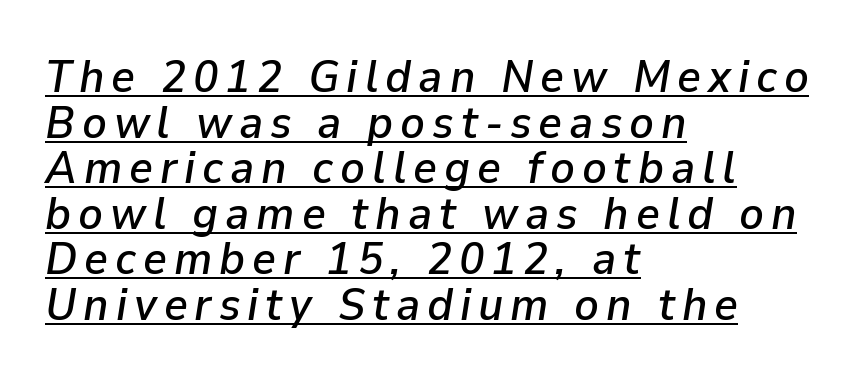
Observe the lean: these are italic letterforms. Interline gaps are noticeably narrow in this sample. Does a line run under the words? Yes, clearly. Character widths vary here, with narrow letters taking less room than wide ones. The ragged edge is on the right, which tells us the setting is flush left.
